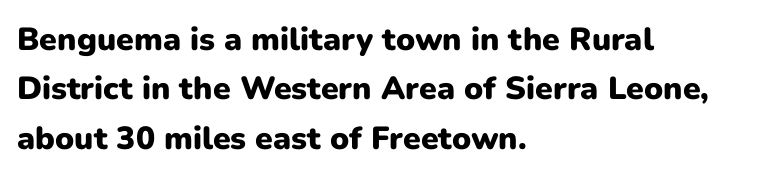
{"serif": "no", "italic": "no", "bold": "yes", "weight": "heavy", "width": "normal", "stroke_contrast": "low", "x_height": "medium", "monospaced": "no", "underline": "no", "align": "left", "line_spacing": "normal", "line_spacing_ratio": 1.54, "letter_spacing": "normal", "letter_spacing_em": 0.0, "glyph_px": 32}
